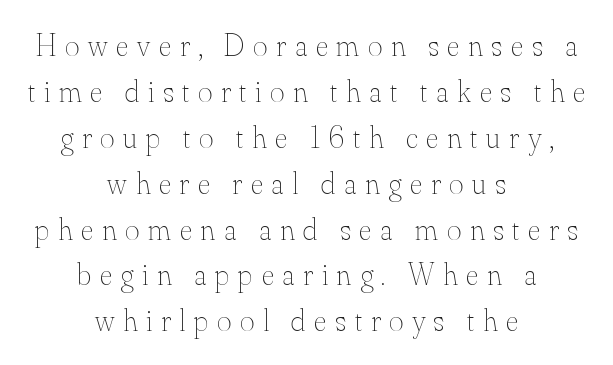
Q: Is the text bold? A: No.
Q: Is the text italic (slanted)? A: No, it is upright.
Q: Is the text underlined? A: No.
Q: How is the paragraph aligned? A: Centered.
Q: Is the spacing between letters normal or unusually wide? A: Unusually wide.
Q: Is the spacing between lines tight, normal or loose? A: Normal.
Q: Width (condensed, normal, or wide)? A: Normal.
Q: Stroke contrast? A: Medium.
Q: x-height? A: Small.
Q: Monospaced? A: No.
